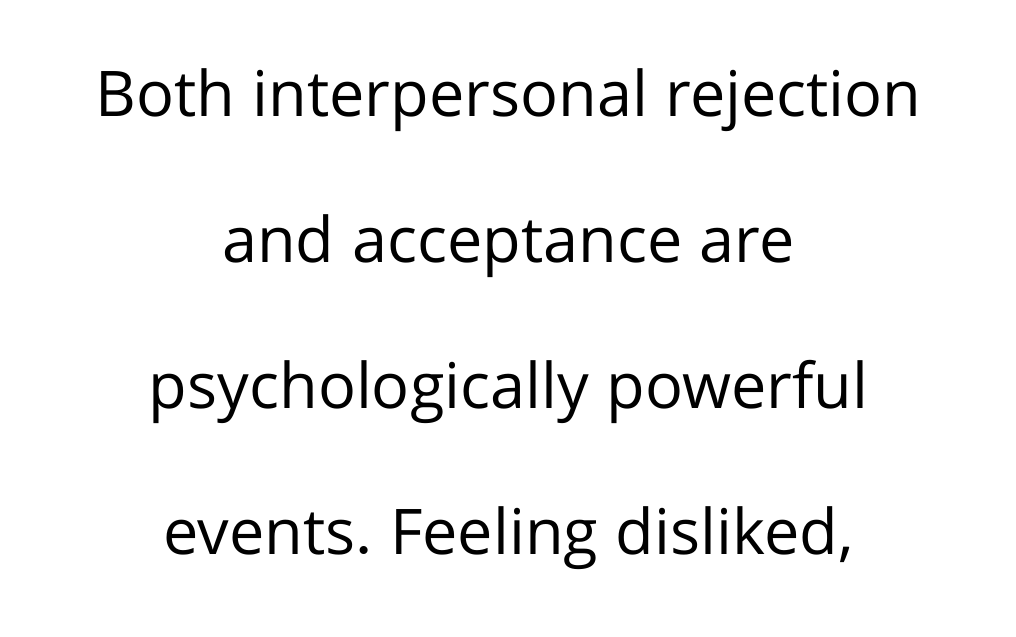
Q: Is the text bold? A: No.
Q: Is the text italic (slanted)? A: No, it is upright.
Q: Is the typeface a serif or a sans-serif typeface? A: Sans-serif.
Q: Is the text underlined? A: No.
Q: How is the paragraph aligned? A: Centered.
Q: Is the spacing between letters normal or unusually wide? A: Normal.
Q: Is the spacing between lines tight, normal or loose? A: Loose.
Q: Width (condensed, normal, or wide)? A: Normal.
Q: Stroke contrast? A: Low.
Q: x-height? A: Medium.
Q: Monospaced? A: No.
